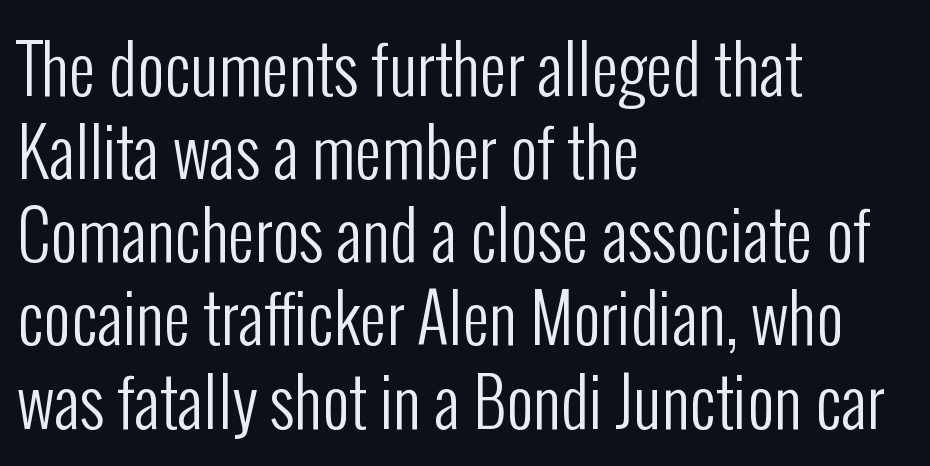
Q: Is the text bold? A: No.
Q: Is the text italic (slanted)? A: No, it is upright.
Q: Is the typeface a serif or a sans-serif typeface? A: Sans-serif.
Q: Is the text underlined? A: No.
Q: How is the paragraph aligned? A: Left-aligned.
Q: Is the spacing between letters normal or unusually wide? A: Normal.
Q: Is the spacing between lines tight, normal or loose? A: Normal.
Q: Width (condensed, normal, or wide)? A: Condensed.
Q: Stroke contrast? A: Low.
Q: x-height? A: Medium.
Q: Monospaced? A: No.
